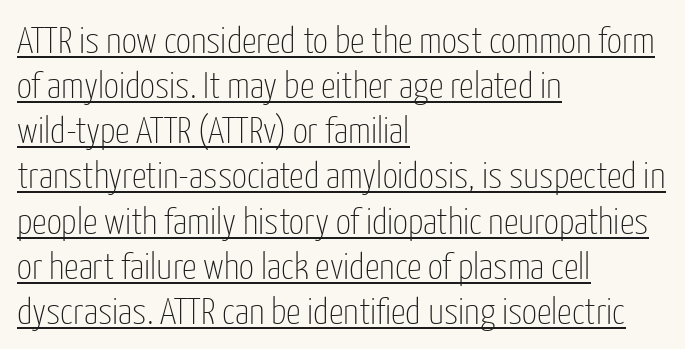
{"serif": "no", "italic": "no", "bold": "no", "weight": "thin", "width": "condensed", "stroke_contrast": "low", "x_height": "medium", "monospaced": "no", "underline": "yes", "align": "left", "line_spacing_ratio": 1.22, "letter_spacing": "normal", "letter_spacing_em": 0.0, "glyph_px": 37}
